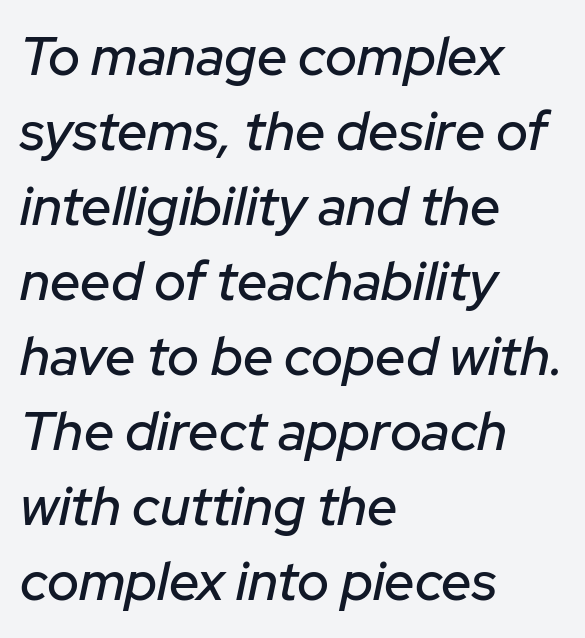
When letters slant like this, we call the style italic. The strip under each line holds only bare page. The space between consecutive lines is moderate. Proportional: the letters do not fall into vertical columns. Casual observation: everything's shoved over to the left. Each word holds together tightly as a unit, with standard inter-letter gaps.
